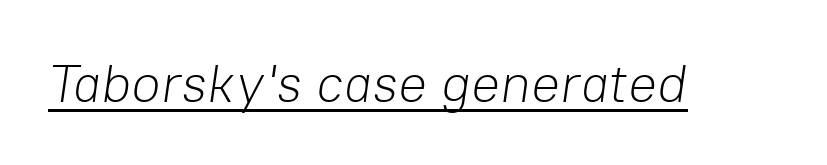
The specimen includes a rule beneath the text block's lines. You could call the tracking neutral — neither tight nor loose. Proportional: the letters do not fall into vertical columns. Stems here are at most as thick as an everyday book face.
